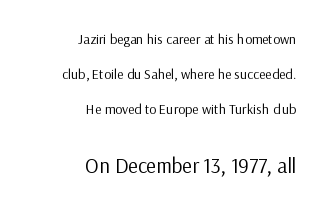
The image shows 21 px text type, upright; set right-aligned, loose line spacing (2.5x), normal letter spacing, not underlined; the second (bottom) block is 1.5x larger.
